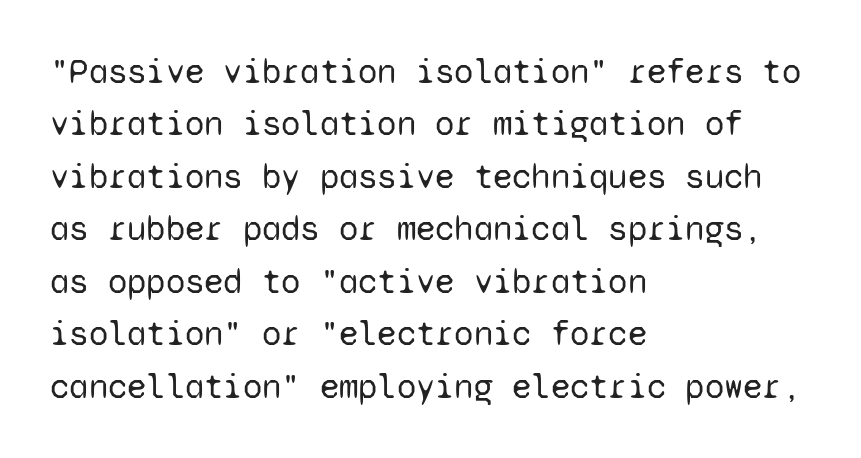
{"serif": "no", "italic": "no", "bold": "no", "weight": "regular", "width": "normal", "stroke_contrast": "low", "x_height": "medium", "monospaced": "yes", "underline": "no", "align": "left", "line_spacing": "normal", "line_spacing_ratio": 1.5, "letter_spacing": "normal", "letter_spacing_em": 0.0, "glyph_px": 35}
